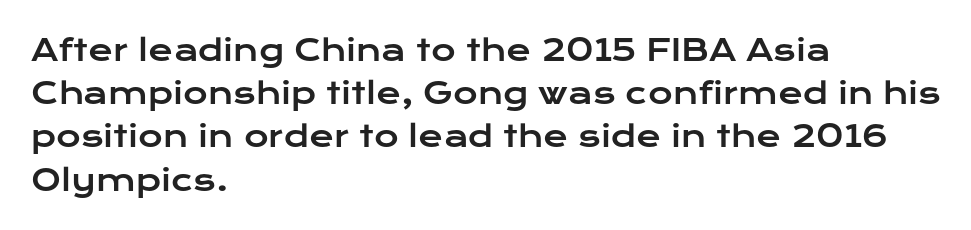
Q: Is the text italic (slanted)? A: No, it is upright.
Q: Is the typeface a serif or a sans-serif typeface? A: Sans-serif.
Q: Is the text underlined? A: No.
Q: How is the paragraph aligned? A: Left-aligned.
Q: Is the spacing between letters normal or unusually wide? A: Normal.
Q: Is the spacing between lines tight, normal or loose? A: Normal.
Q: Width (condensed, normal, or wide)? A: Wide.
Q: Stroke contrast? A: Low.
Q: x-height? A: Medium.
Q: Monospaced? A: No.
